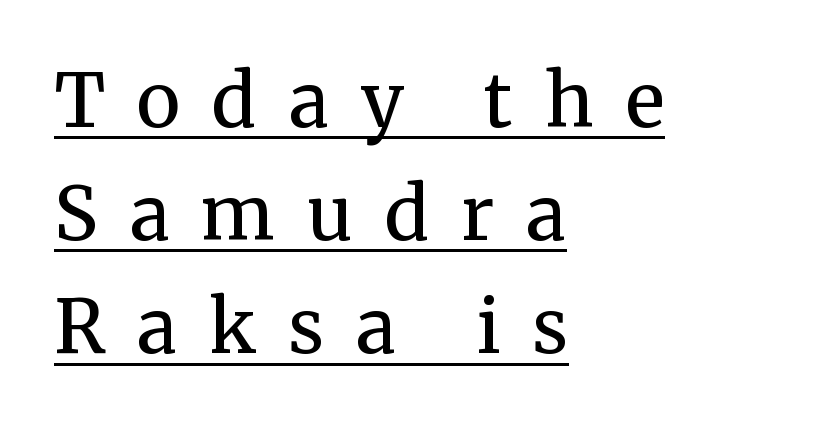
Honestly, the letter spacing is so wide it's the main thing you notice. Characters remain perfectly vertical along every line. Each letter keeps its own natural width here, so spacing adapts to shape. Teacher's note: observe the even left margin — that is flush-left alignment.
